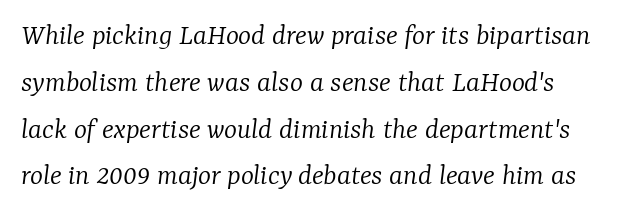
The image shows 31 px light serif type, italic (leaning right); set normal line spacing (1.51x), normal letter spacing, not underlined; low stroke contrast and a medium x-height.
